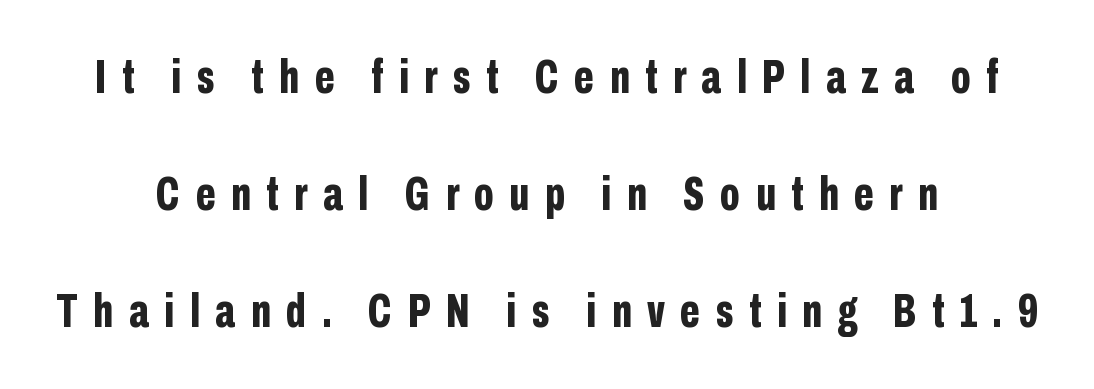
You could only call the tracking loose — the letters float apart. You can tell from the bare stems that sans-serif type was used. Posture: vertical. A typesetter would call this proportional, since set widths differ per character. The space directly below the letters is spotless. Each line is balanced around a shared central axis.
